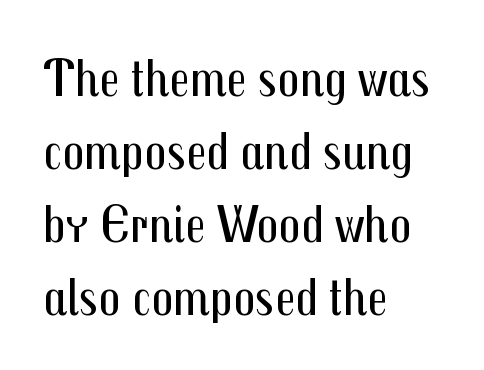
Q: Is the text bold? A: No.
Q: Is the text italic (slanted)? A: No, it is upright.
Q: Is the typeface a serif or a sans-serif typeface? A: Sans-serif.
Q: Is the text underlined? A: No.
Q: How is the paragraph aligned? A: Left-aligned.
Q: Is the spacing between letters normal or unusually wide? A: Normal.
Q: Is the spacing between lines tight, normal or loose? A: Normal.
Q: Width (condensed, normal, or wide)? A: Condensed.
Q: Stroke contrast? A: Medium.
Q: x-height? A: Medium.
Q: Monospaced? A: No.
